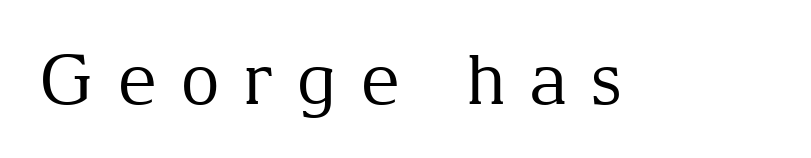
The image shows 69 px regular-weight serif type, upright; set unusually wide letter spacing (+0.33 em), not underlined; medium stroke contrast and a medium x-height.
